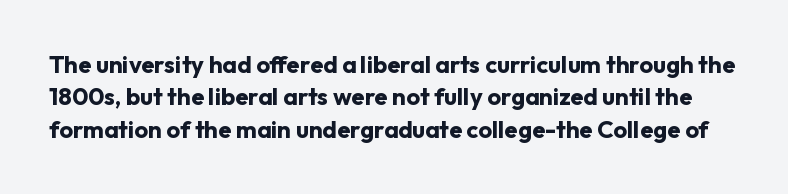
The lettering stays uniformly vertical, giving the passage a roman look. Spacing between characters is what you'd get straight out of the box. Has an underline been added? It has not. The passage shown stacks its lines at a standard gap. You'd pick this weight for a headline — it's a proper bold.
